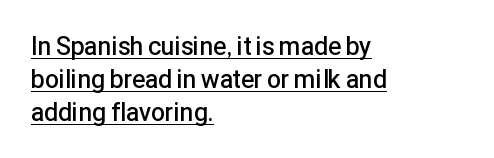
The image shows 25 px text type, upright; set left-aligned, normal line spacing (1.32x), normal letter spacing, underlined.
